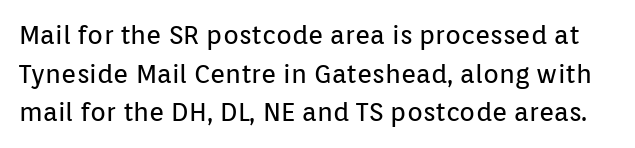
{"italic": "no", "bold": "no", "underline": "no", "line_spacing": "normal", "line_spacing_ratio": 1.49, "letter_spacing": "normal", "letter_spacing_em": 0.0, "glyph_px": 26}
